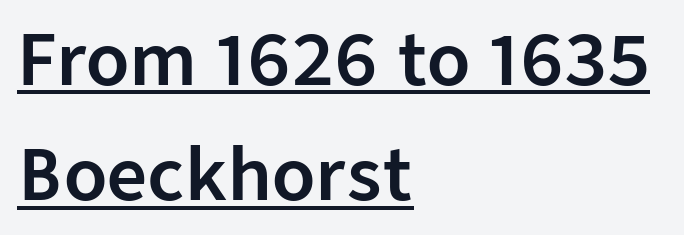
Q: Is the text italic (slanted)? A: No, it is upright.
Q: Is the typeface a serif or a sans-serif typeface? A: Sans-serif.
Q: Is the text underlined? A: Yes.
Q: How is the paragraph aligned? A: Left-aligned.
Q: Is the spacing between letters normal or unusually wide? A: Normal.
Q: Is the spacing between lines tight, normal or loose? A: Normal.
Q: Width (condensed, normal, or wide)? A: Normal.
Q: Stroke contrast? A: Low.
Q: x-height? A: Medium.
Q: Monospaced? A: No.
